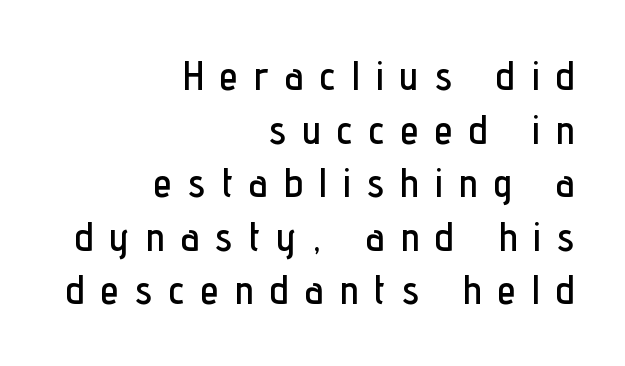
Vertical strokes here are truly vertical. A bare baseline throughout the passage. Short and long lines alike share a common ending point at right. A normal amount of white space separates one row of letters from the next. Does the type have serifs? No, each stem ends abruptly. Spacing verdict: proportional, widths tailored to each character.
